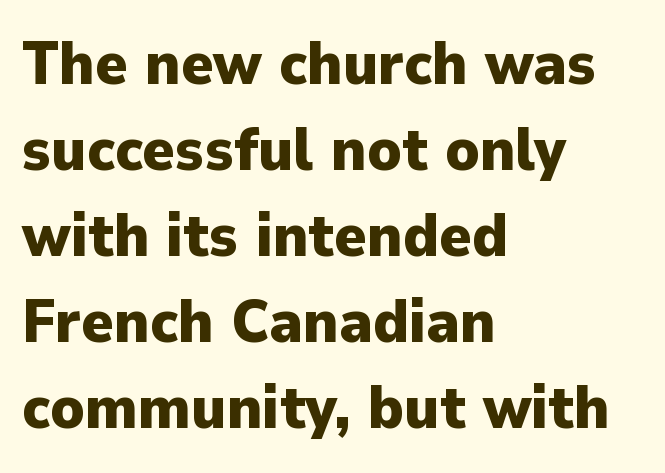
The image shows 61 px heavy sans-serif type, upright; set left-aligned, normal line spacing (1.41x), normal letter spacing, not underlined; low stroke contrast and a medium x-height.
